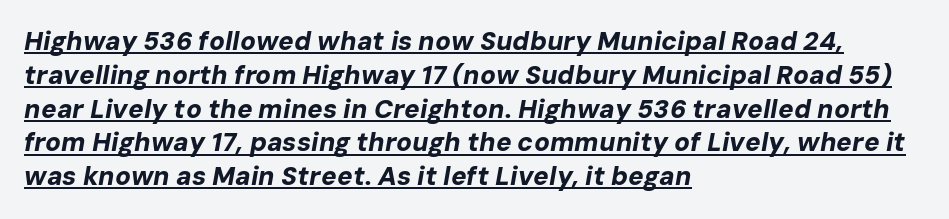
The image shows 26 px bold type, italic (leaning right); set left-aligned, normal line spacing (1.3x), normal letter spacing, underlined.
